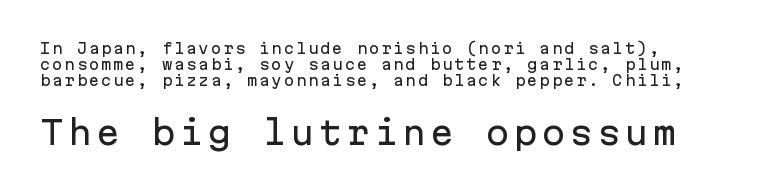
The image shows 32 px sans-serif type, upright, monospaced; set tight line spacing (1.14x), not underlined; the second (bottom) block is 2.29x larger; low stroke contrast and a medium x-height.
